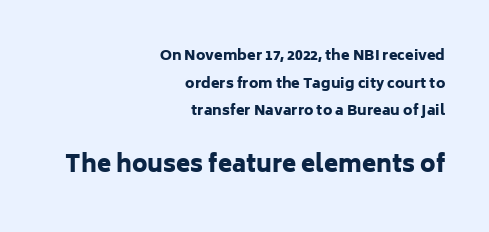
{"italic": "no", "bold": "yes", "underline": "no", "align": "right", "line_spacing": "loose", "line_spacing_ratio": 1.98, "letter_spacing": "normal", "letter_spacing_em": 0.0, "larger_block": "second", "size_ratio": 1.64, "glyph_px": 23}
